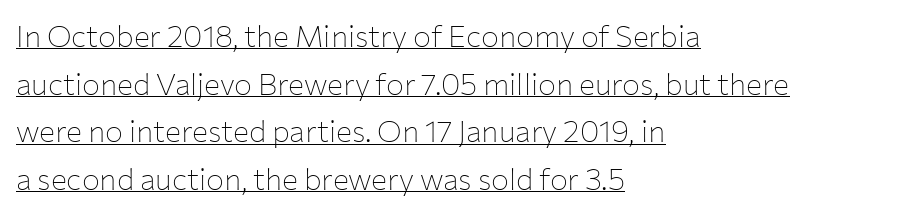
The image shows 30 px thin sans-serif type, upright; set left-aligned, normal line spacing (1.59x), normal letter spacing, underlined; low stroke contrast and a medium x-height.
